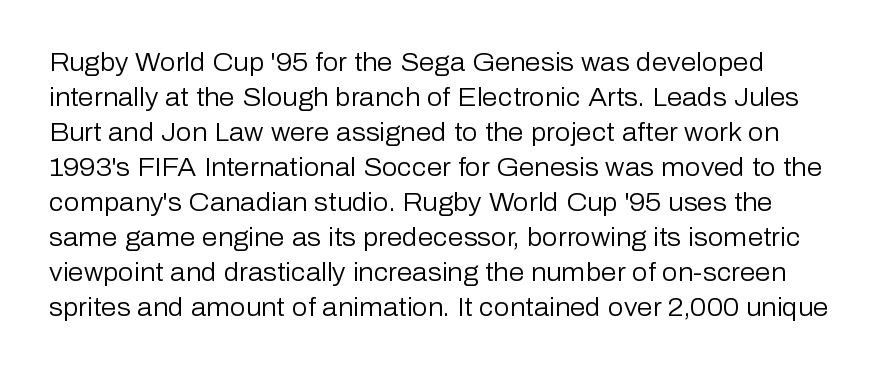
{"italic": "no", "bold": "no", "underline": "no", "line_spacing": "normal", "line_spacing_ratio": 1.4, "letter_spacing": "normal", "letter_spacing_em": 0.0, "glyph_px": 25}
